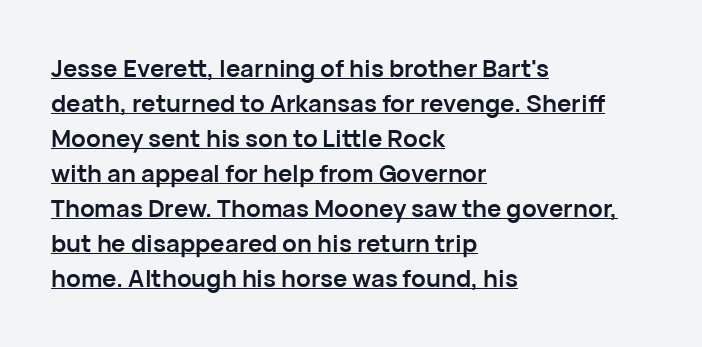
The image shows 24 px bold type, upright; set left-aligned, normal line spacing (1.46x), normal letter spacing, underlined.
